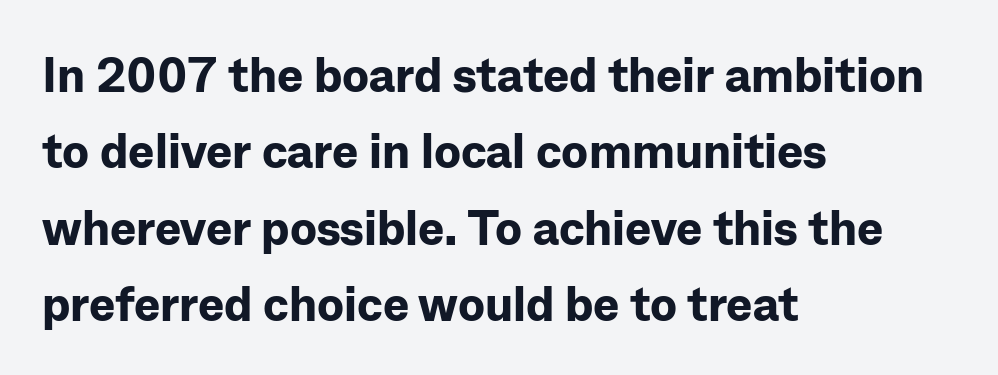
Q: Is the text bold? A: Yes.
Q: Is the text italic (slanted)? A: No, it is upright.
Q: Is the typeface a serif or a sans-serif typeface? A: Sans-serif.
Q: Is the text underlined? A: No.
Q: How is the paragraph aligned? A: Left-aligned.
Q: Is the spacing between letters normal or unusually wide? A: Normal.
Q: Is the spacing between lines tight, normal or loose? A: Normal.
Q: Width (condensed, normal, or wide)? A: Normal.
Q: Stroke contrast? A: Low.
Q: x-height? A: Medium.
Q: Monospaced? A: No.
